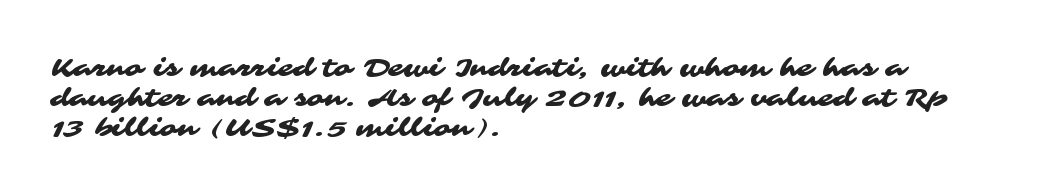
Q: Is the text underlined? A: No.
Q: How is the paragraph aligned? A: Left-aligned.
Q: Is the spacing between letters normal or unusually wide? A: Normal.
